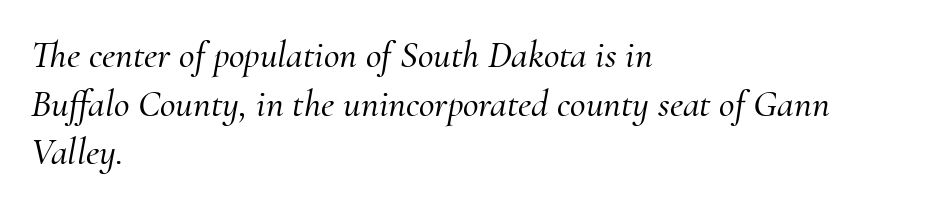
Q: Is the text italic (slanted)? A: Yes, it leans right by about 10 degrees.
Q: Is the typeface a serif or a sans-serif typeface? A: Serif.
Q: Is the text underlined? A: No.
Q: How is the paragraph aligned? A: Left-aligned.
Q: Is the spacing between letters normal or unusually wide? A: Normal.
Q: Is the spacing between lines tight, normal or loose? A: Normal.
Q: Width (condensed, normal, or wide)? A: Normal.
Q: Stroke contrast? A: Medium.
Q: x-height? A: Small.
Q: Monospaced? A: No.
